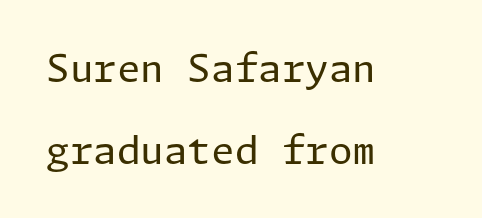
The image shows 38 px regular-weight sans-serif type, upright; set left-aligned, loose line spacing (2.15x), normal letter spacing, not underlined; low stroke contrast and a medium x-height.
